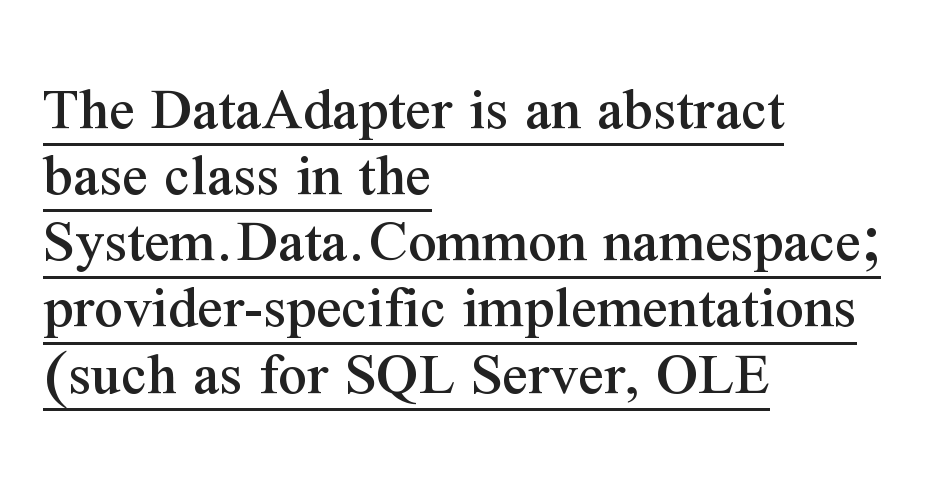
The image shows 63 px serif type, upright; set left-aligned, tight line spacing (1.05x), normal letter spacing, underlined; medium stroke contrast and a medium x-height.
